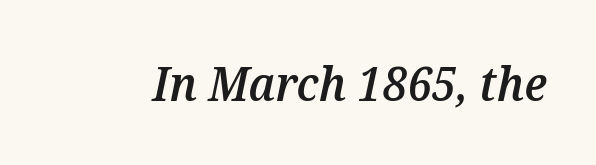
The image shows 47 px semibold type, italic (leaning right); set normal letter spacing, not underlined; medium stroke contrast and a medium x-height.
